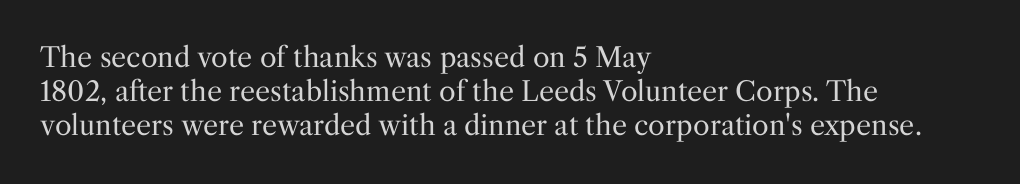
Q: Is the text bold? A: No.
Q: Is the text italic (slanted)? A: No, it is upright.
Q: Is the text underlined? A: No.
Q: How is the paragraph aligned? A: Left-aligned.
Q: Is the spacing between letters normal or unusually wide? A: Normal.
Q: Is the spacing between lines tight, normal or loose? A: Normal.
